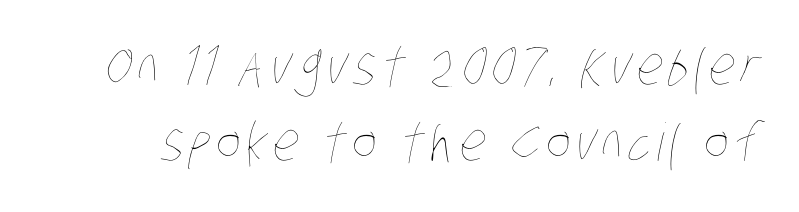
The image shows 52 px thin, condensed type; set normal line spacing (1.47x), not underlined; low stroke contrast and a large x-height.
